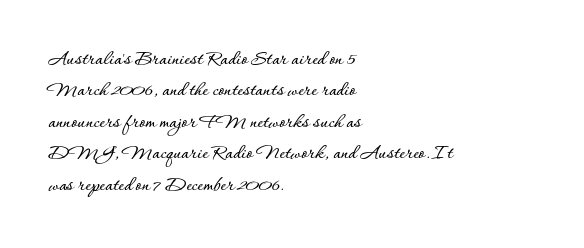
Unmarked baselines from the first word to the last. The lines in this sample share a left origin and differ only in where they stop. Summary of vertical rhythm: regular, with standard interline spacing. Inter-character spacing is left at the font's built-in metrics.
